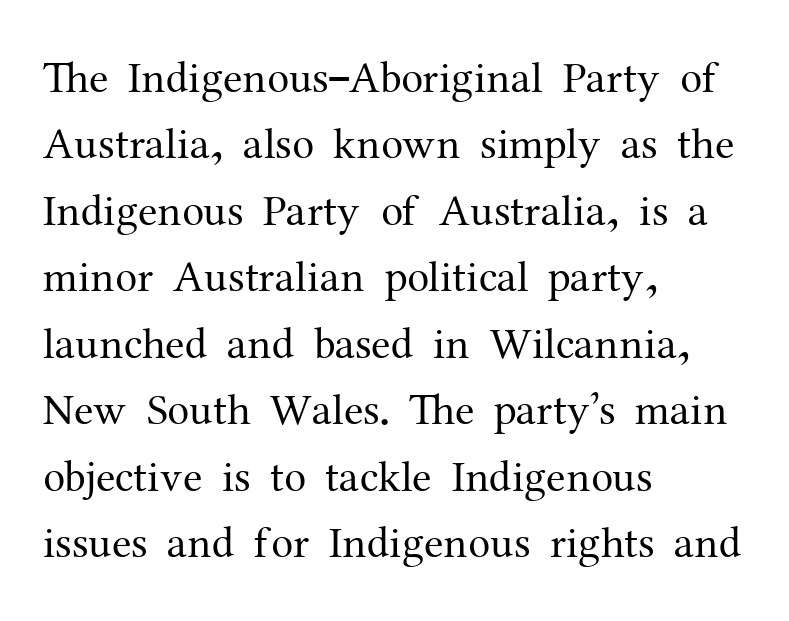
Q: Is the text bold? A: No.
Q: Is the text italic (slanted)? A: No, it is upright.
Q: Is the typeface a serif or a sans-serif typeface? A: Serif.
Q: Is the text underlined? A: No.
Q: How is the paragraph aligned? A: Left-aligned.
Q: Is the spacing between letters normal or unusually wide? A: Normal.
Q: Is the spacing between lines tight, normal or loose? A: Normal.
Q: Width (condensed, normal, or wide)? A: Normal.
Q: Stroke contrast? A: Medium.
Q: x-height? A: Medium.
Q: Monospaced? A: No.
